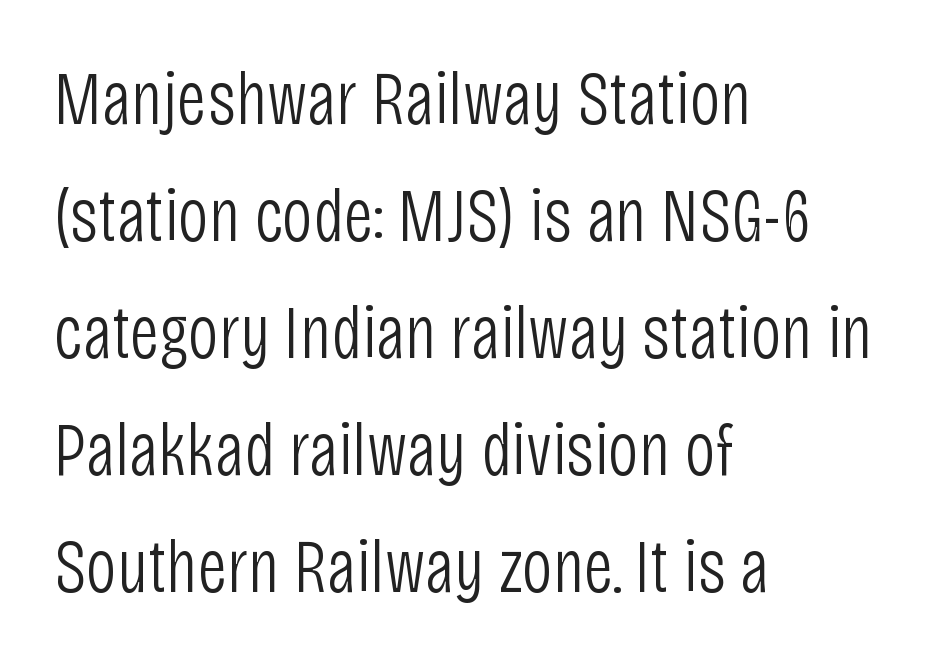
{"serif": "no", "italic": "no", "bold": "no", "weight": "light", "width": "condensed", "stroke_contrast": "low", "x_height": "large", "monospaced": "no", "underline": "no", "align": "left", "line_spacing": "normal", "line_spacing_ratio": 1.56, "letter_spacing": "normal", "letter_spacing_em": 0.0, "glyph_px": 75}
